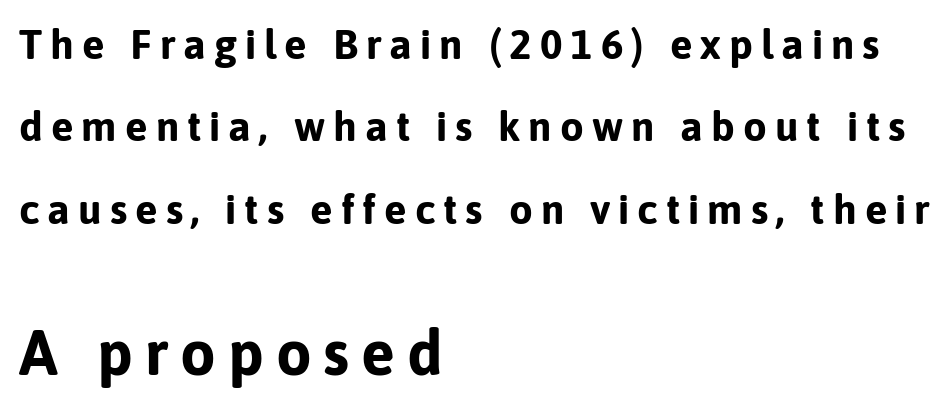
{"serif": "no", "italic": "no", "bold": "yes", "weight": "bold", "width": "normal", "stroke_contrast": "low", "x_height": "medium", "monospaced": "no", "underline": "no", "align": "left", "line_spacing": "loose", "line_spacing_ratio": 1.96, "larger_block": "second", "size_ratio": 1.5, "glyph_px": 63}
